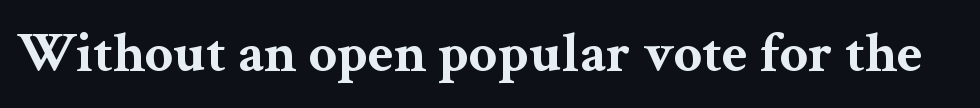
{"serif": "yes", "italic": "no", "bold": "yes", "weight": "bold", "width": "wide", "stroke_contrast": "medium", "x_height": "medium", "monospaced": "no", "underline": "no", "letter_spacing": "normal", "letter_spacing_em": 0.0, "glyph_px": 56}
